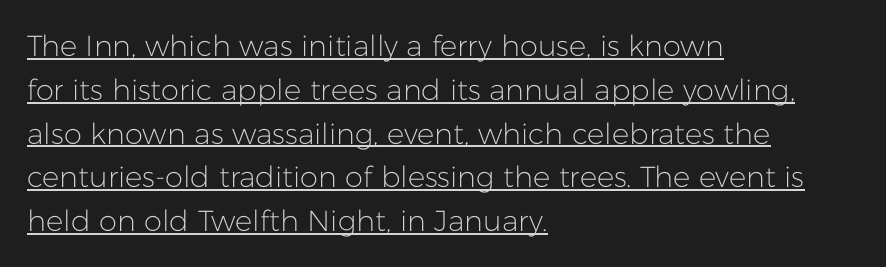
Q: Is the text bold? A: No.
Q: Is the text italic (slanted)? A: No, it is upright.
Q: Is the typeface a serif or a sans-serif typeface? A: Sans-serif.
Q: Is the text underlined? A: Yes.
Q: How is the paragraph aligned? A: Left-aligned.
Q: Is the spacing between letters normal or unusually wide? A: Normal.
Q: Is the spacing between lines tight, normal or loose? A: Normal.
Q: Width (condensed, normal, or wide)? A: Normal.
Q: Stroke contrast? A: Low.
Q: x-height? A: Medium.
Q: Monospaced? A: No.
